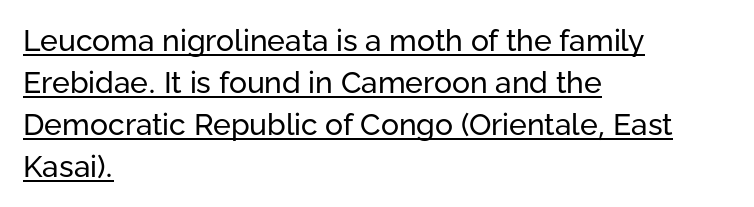
A normal amount of white space separates one row of letters from the next. In terms of posture, this sample is upright. Think of a printed novel: that variable character pitch is what you see here. Students, note that the glyphs here touch the page at normal intervals.
